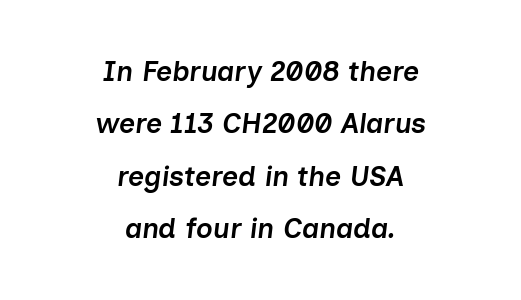
The lines in this sample share a center point and differ in where they start and stop. Decoration check: the copy has no underline. The rendering applies a slant to the glyphs. Does the weight exceed regular? Yes, but only to semibold. This sample has the flowing, uneven cadence of proportional lettering.
